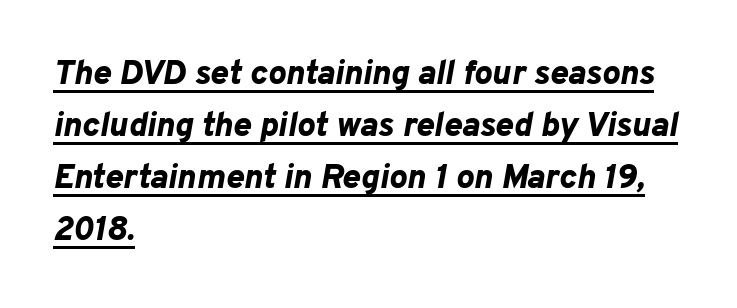
{"italic": "yes", "lean": "right", "slant_degrees": 10, "bold": "yes", "weight": "bold", "width": "normal", "stroke_contrast": "low", "x_height": "medium", "monospaced": "no", "underline": "yes", "align": "left", "line_spacing": "normal", "line_spacing_ratio": 1.53, "letter_spacing": "normal", "letter_spacing_em": 0.0, "glyph_px": 34}
